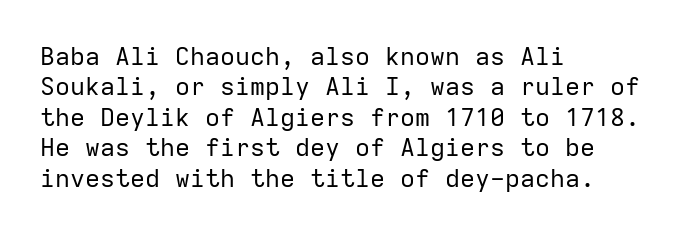
The image shows 25 px text type, upright; set left-aligned, line spacing 1.22x, normal letter spacing, not underlined.
